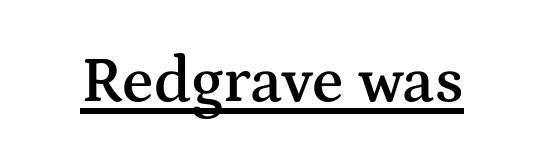
Q: Is the text bold? A: Semi-bold.
Q: Is the text italic (slanted)? A: No, it is upright.
Q: Is the typeface a serif or a sans-serif typeface? A: Serif.
Q: Is the text underlined? A: Yes.
Q: Is the spacing between letters normal or unusually wide? A: Normal.
Q: Width (condensed, normal, or wide)? A: Wide.
Q: Stroke contrast? A: Medium.
Q: x-height? A: Medium.
Q: Monospaced? A: No.
